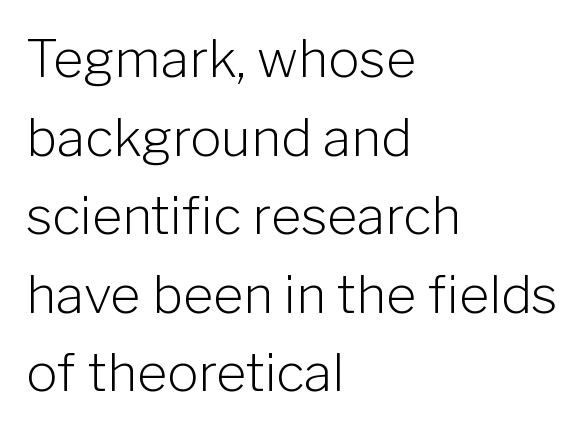
Q: Is the text bold? A: No.
Q: Is the text italic (slanted)? A: No, it is upright.
Q: Is the typeface a serif or a sans-serif typeface? A: Sans-serif.
Q: Is the text underlined? A: No.
Q: How is the paragraph aligned? A: Left-aligned.
Q: Is the spacing between letters normal or unusually wide? A: Normal.
Q: Is the spacing between lines tight, normal or loose? A: Normal.
Q: Width (condensed, normal, or wide)? A: Normal.
Q: Stroke contrast? A: Low.
Q: x-height? A: Medium.
Q: Monospaced? A: No.
